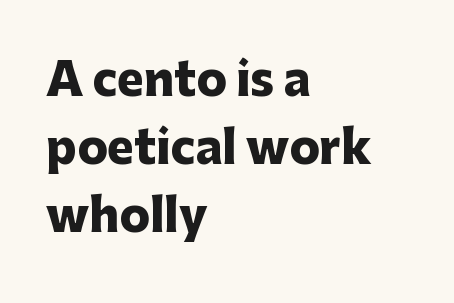
The image shows 45 px heavy sans-serif type, upright; set left-aligned, normal line spacing (1.51x), normal letter spacing, not underlined; low stroke contrast and a medium x-height.
